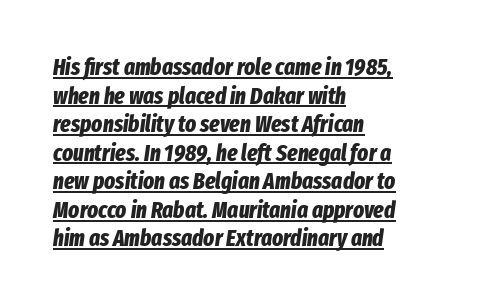
{"italic": "yes", "lean": "right", "slant_degrees": 8, "bold": "yes", "underline": "yes", "align": "left", "line_spacing_ratio": 1.24, "letter_spacing": "normal", "letter_spacing_em": 0.0, "glyph_px": 23}
